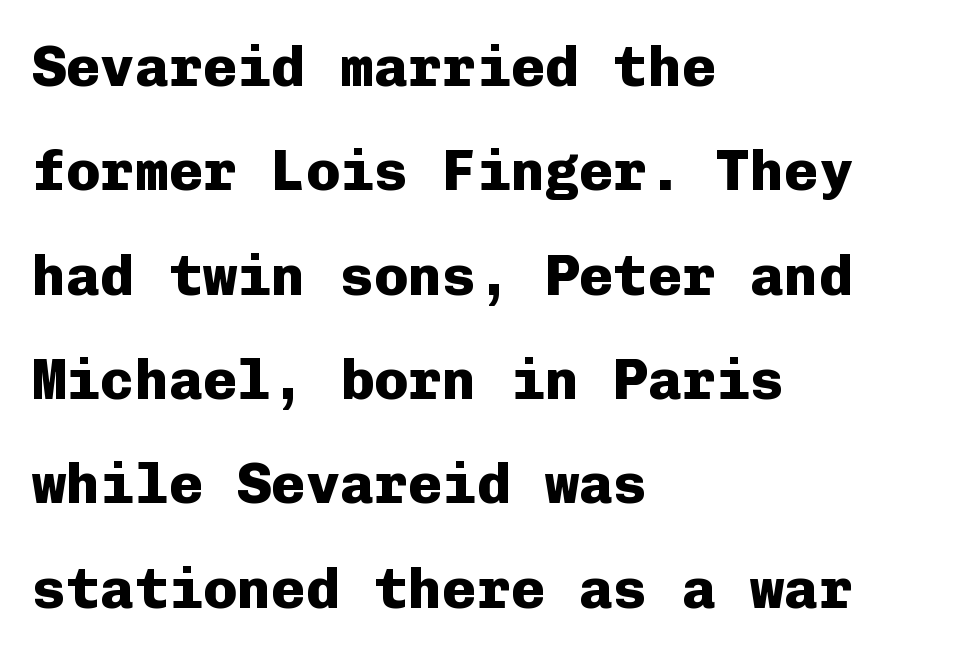
Is this a fixed-width face? Yes — each glyph sits in an identical cell. Plain, unruled lines of type. Tall strokes in this sample are plumb rather than angled. The horizontal fit of the characters is conventional and even. The font is running at its bold setting.
